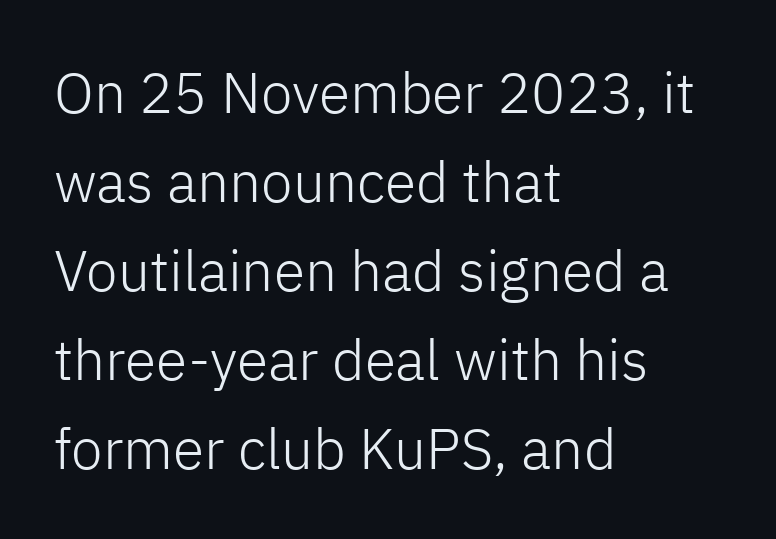
The image shows 57 px light sans-serif type, upright; set left-aligned, normal line spacing (1.56x), normal letter spacing, not underlined; low stroke contrast and a medium x-height.
